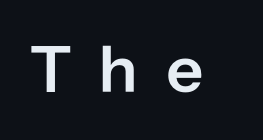
The image shows 66 px semibold sans-serif type, upright; set unusually wide letter spacing (+0.43 em), not underlined; low stroke contrast and a medium x-height.
